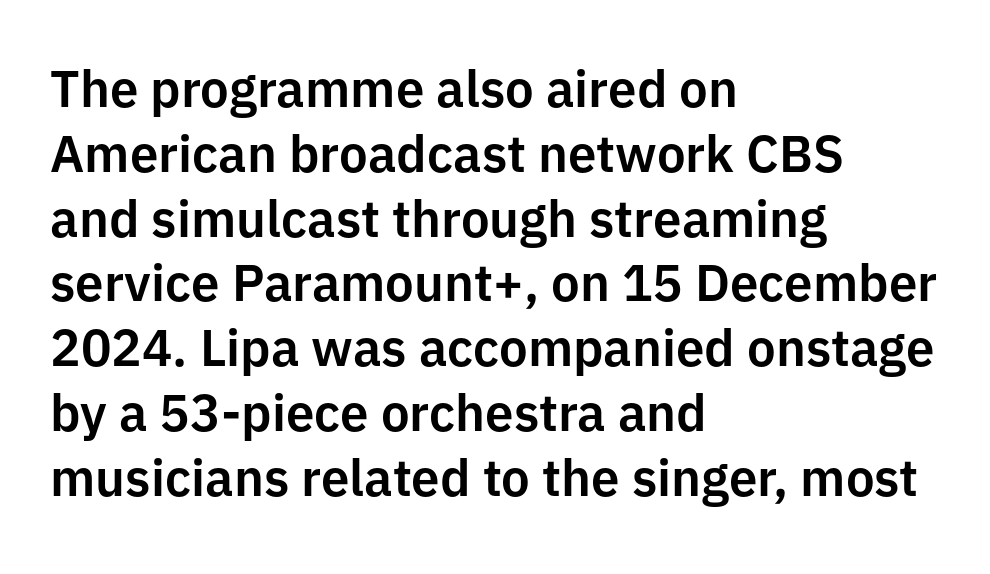
The passage shown has conventional tracking throughout. A typesetter would mark this as roman, not italic. No word sits above an underline. Unlike a traditional serif, this face leaves its strokes unadorned. Typeset ragged right — the left edge is the straight one.
